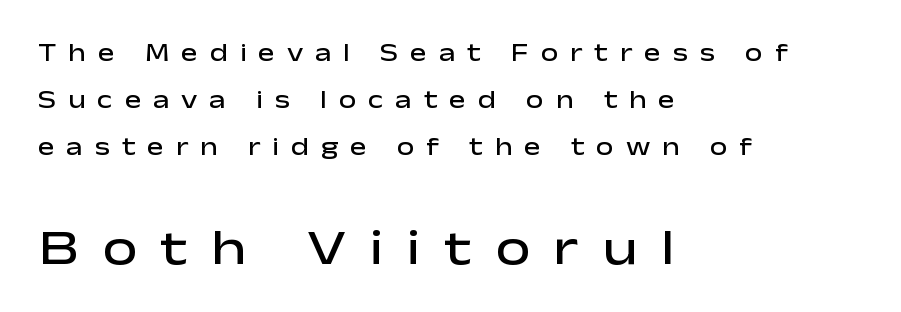
{"serif": "no", "italic": "no", "bold": "semi", "weight": "semibold", "width": "wide", "stroke_contrast": "low", "x_height": "medium", "monospaced": "no", "underline": "no", "align": "left", "line_spacing_ratio": 1.88, "letter_spacing": "wide", "letter_spacing_em": 0.47, "larger_block": "second", "size_ratio": 2.0, "glyph_px": 50}
